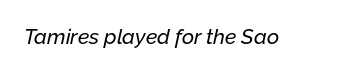
{"italic": "yes", "lean": "right", "slant_degrees": 12, "underline": "no", "letter_spacing": "normal", "letter_spacing_em": 0.0, "glyph_px": 21}
